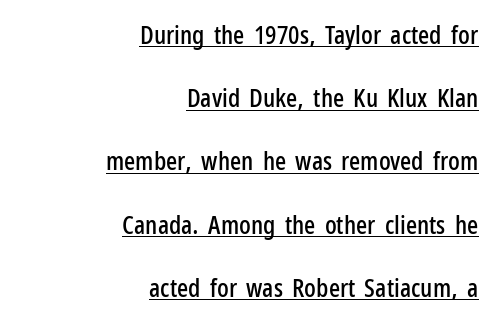
Quick note: interline space is abundant. The letterforms sit shoulder to shoulder at normal distance. Every row of glyphs terminates at an identical x-position on the right. Upright lettering throughout. This sample carries an underscore along the baseline area.
